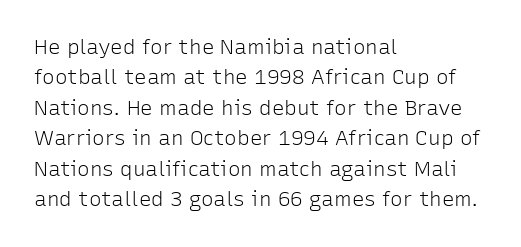
{"italic": "no", "bold": "no", "underline": "no", "align": "left", "line_spacing": "normal", "line_spacing_ratio": 1.45, "letter_spacing": "normal", "letter_spacing_em": 0.0, "glyph_px": 21}
